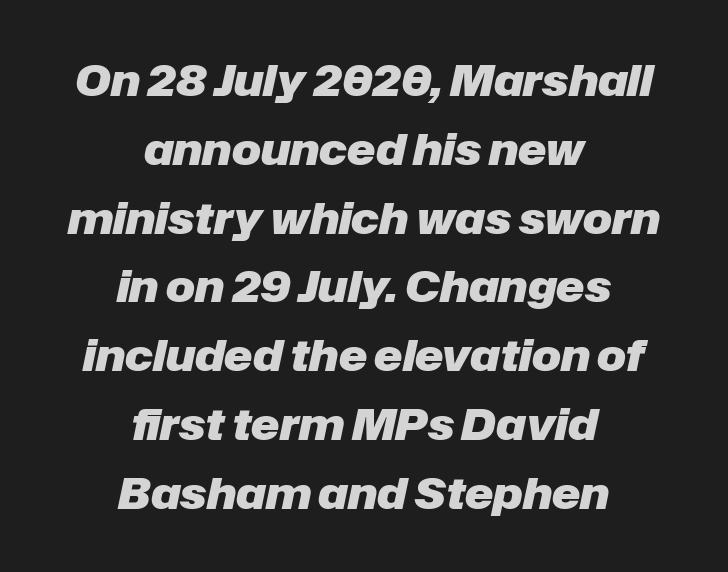
The image shows 43 px heavy type, italic (leaning right); set centered, normal line spacing (1.6x), normal letter spacing, not underlined; low stroke contrast and a medium x-height.
